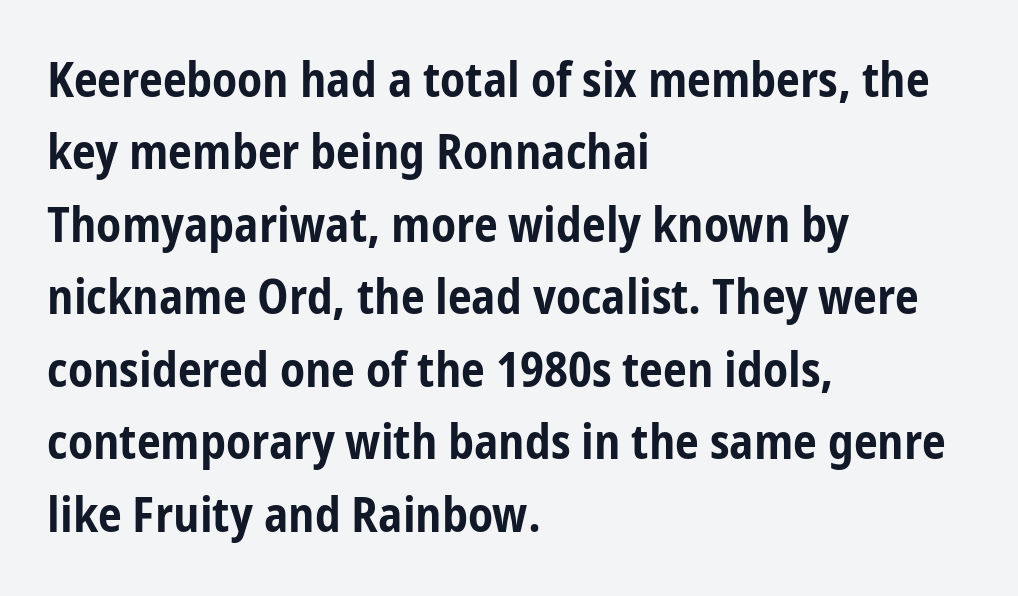
The image shows 48 px bold, condensed sans-serif type, upright; set left-aligned, normal line spacing (1.51x), normal letter spacing, not underlined; low stroke contrast and a medium x-height.
